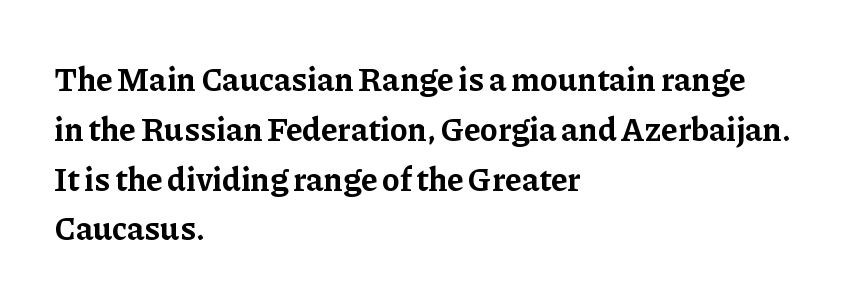
{"serif": "yes", "italic": "no", "bold": "yes", "weight": "bold", "width": "normal", "stroke_contrast": "low", "x_height": "medium", "monospaced": "no", "underline": "no", "align": "left", "line_spacing": "normal", "line_spacing_ratio": 1.51, "letter_spacing": "normal", "letter_spacing_em": 0.0, "glyph_px": 33}
